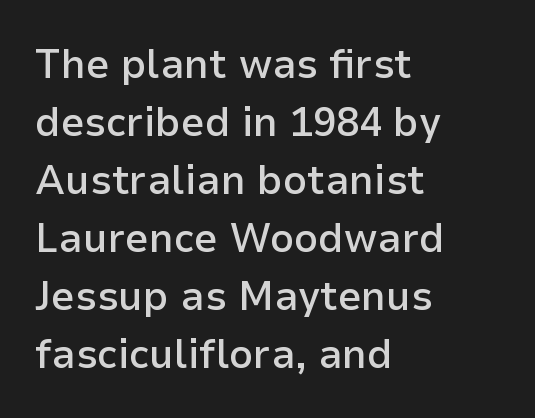
The characters display no serif detailing; their extremities are plain. Alignment: flush left. Unlike italic type, these characters show no tilt at all. The sample has been set in demibold, a notch under bold. Is this a fixed-width face? No — the glyphs have proportional, varying widths.
